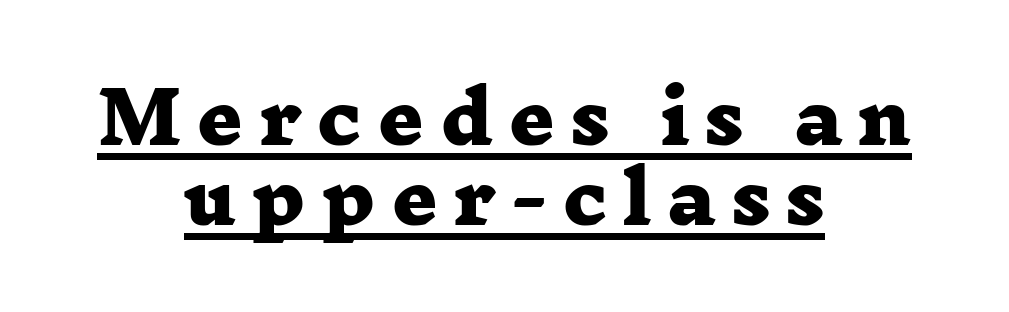
The image shows 71 px heavy, wide serif type; set centered, tight line spacing (1.12x), unusually wide letter spacing (+0.21 em), underlined; low stroke contrast and a medium x-height.
